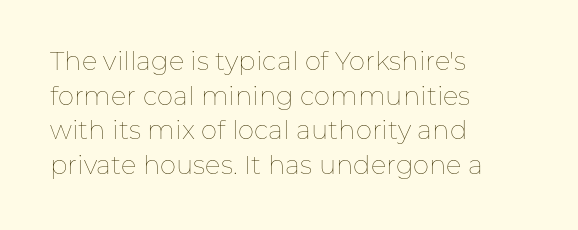
No chunkiness to these letters — they're not bold. A classic flush-left, rag-right setting is used for this passage. One glance says typical: line gaps are just what's usual. The letters sit at their default tracking, neither squeezed nor spread.
